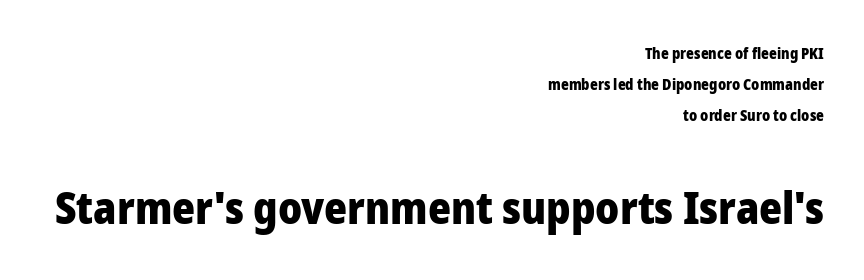
The image shows 44 px heavy sans-serif type, upright; set right-aligned, loose line spacing (2.08x), normal letter spacing, not underlined; the second (bottom) block is 2.93x larger; low stroke contrast and a medium x-height.
